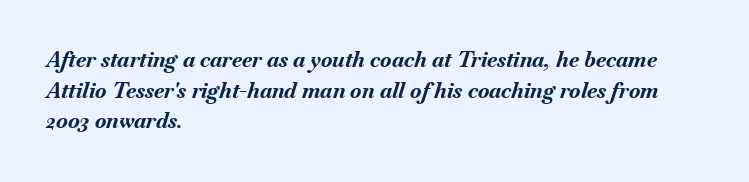
The image shows 21 px bold type, italic (leaning right); set left-aligned, normal line spacing (1.46x), normal letter spacing, not underlined.
